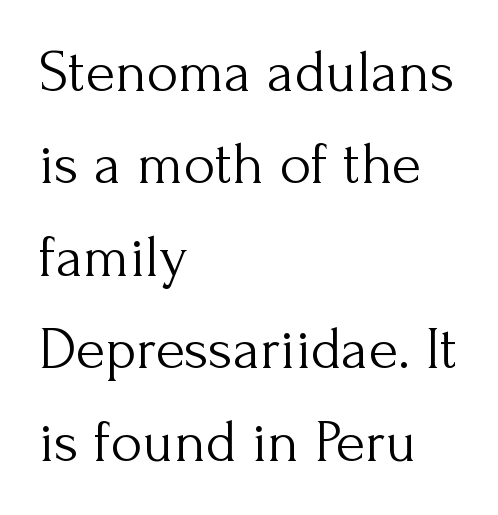
{"serif": "yes", "italic": "no", "bold": "no", "weight": "light", "width": "normal", "stroke_contrast": "medium", "x_height": "small", "monospaced": "no", "underline": "no", "align": "left", "line_spacing": "normal", "line_spacing_ratio": 1.54, "letter_spacing": "normal", "letter_spacing_em": 0.0, "glyph_px": 60}
